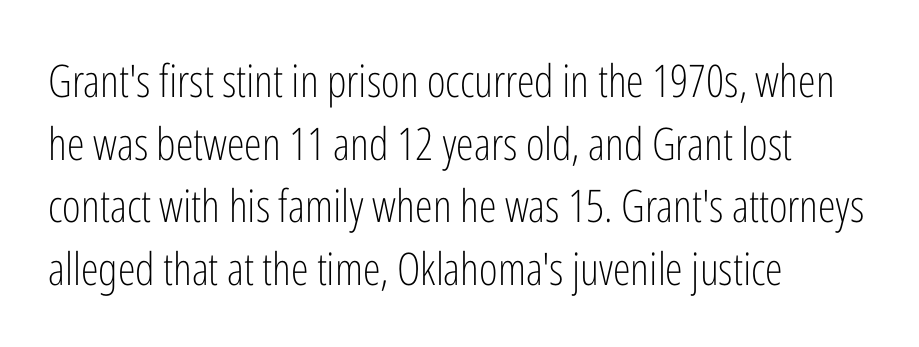
Does the type have serifs? No, each stem ends abruptly. The lettering stays uniformly vertical, giving the passage a roman look. The gaps between neighbouring characters are ordinary and unremarkable. Rows of type keep a routine distance in the vertical direction. Only glyphs here, with clear space below each row.
